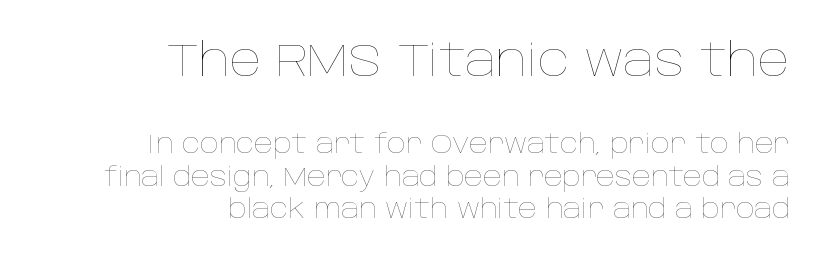
The image shows 45 px thin type, upright; set right-aligned, normal line spacing (1.25x), normal letter spacing, not underlined; the first (top) block is 1.73x larger; low stroke contrast and a large x-height.
